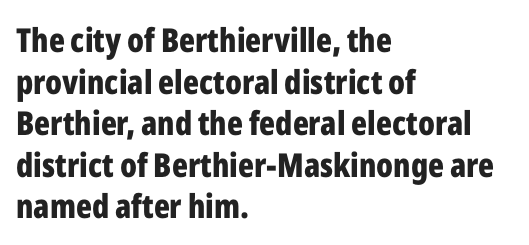
Visually the block forms a straight wall on the left and a jagged coastline on the right. Serif or sans? Sans — the stroke terminals are bare. The passage shown is not underscored anywhere. Look at the tracking — it's just the regular setting, nothing added.
